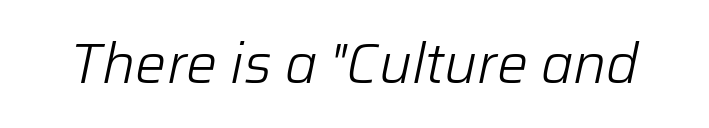
The image shows 55 px light type, italic (leaning right); set normal letter spacing, not underlined; low stroke contrast and a medium x-height.
